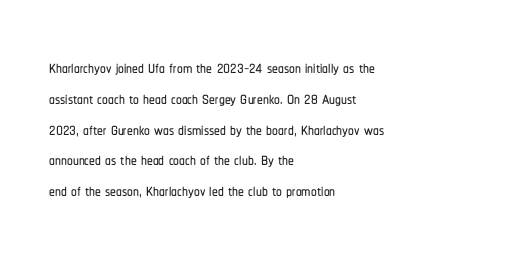
{"italic": "no", "underline": "no", "align": "left", "line_spacing": "normal", "line_spacing_ratio": 1.34, "letter_spacing": "normal", "letter_spacing_em": 0.0, "glyph_px": 23}
